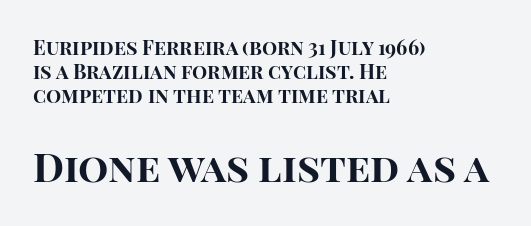
Q: Is the text bold? A: Yes.
Q: Is the text italic (slanted)? A: No, it is upright.
Q: Is the typeface a serif or a sans-serif typeface? A: Sans-serif.
Q: Is the text underlined? A: No.
Q: How is the paragraph aligned? A: Left-aligned.
Q: Is the spacing between letters normal or unusually wide? A: Normal.
Q: Which block of text is set in a larger size, the first (top) or the second (bottom)? A: The second (bottom) one.
Q: Width (condensed, normal, or wide)? A: Normal.
Q: Stroke contrast? A: High.
Q: x-height? A: Large.
Q: Monospaced? A: No.
